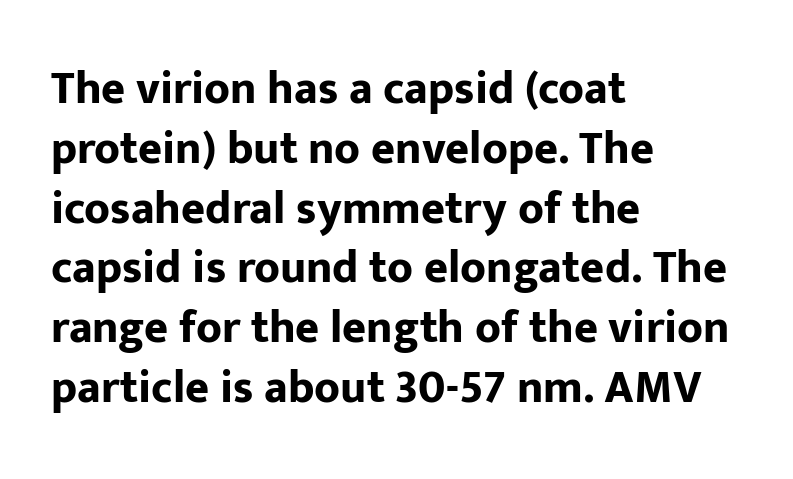
Q: Is the text bold? A: Yes.
Q: Is the text italic (slanted)? A: No, it is upright.
Q: Is the typeface a serif or a sans-serif typeface? A: Sans-serif.
Q: Is the text underlined? A: No.
Q: How is the paragraph aligned? A: Left-aligned.
Q: Is the spacing between letters normal or unusually wide? A: Normal.
Q: Is the spacing between lines tight, normal or loose? A: Normal.
Q: Width (condensed, normal, or wide)? A: Normal.
Q: Stroke contrast? A: Low.
Q: x-height? A: Medium.
Q: Monospaced? A: No.
